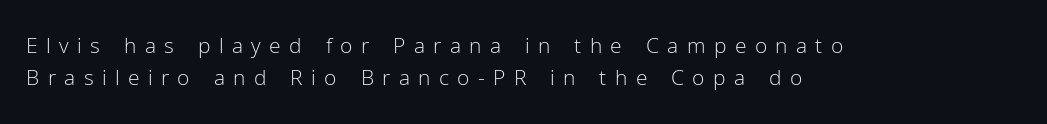
Casual observation: everything's shoved over to the left. Summary of weight: not heavy and not bold. This rendering widens character spacing well past its baseline value. The specimen reads as upright at a glance. The rendering uses a moderate line-height, typical for paragraphs. Bare-footed words on every line.
